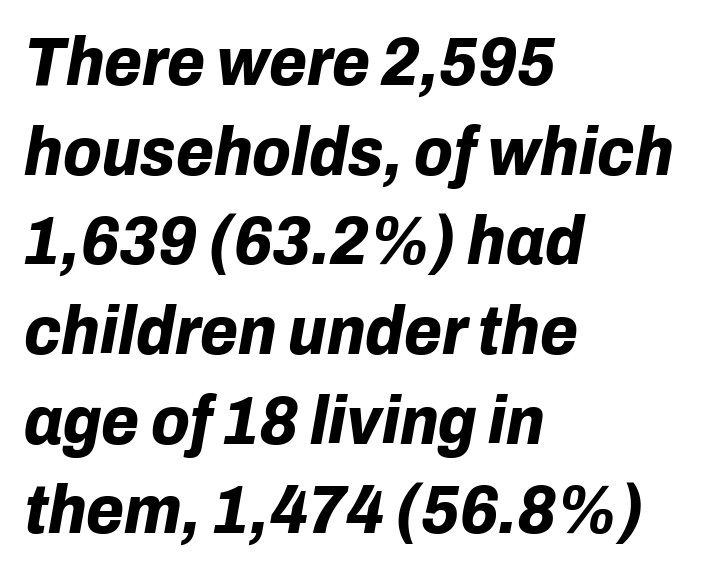
{"italic": "yes", "lean": "right", "slant_degrees": 10, "bold": "yes", "weight": "bold", "width": "normal", "stroke_contrast": "low", "x_height": "medium", "monospaced": "no", "underline": "no", "align": "left", "line_spacing": "normal", "line_spacing_ratio": 1.3, "letter_spacing": "normal", "letter_spacing_em": 0.0, "glyph_px": 69}
